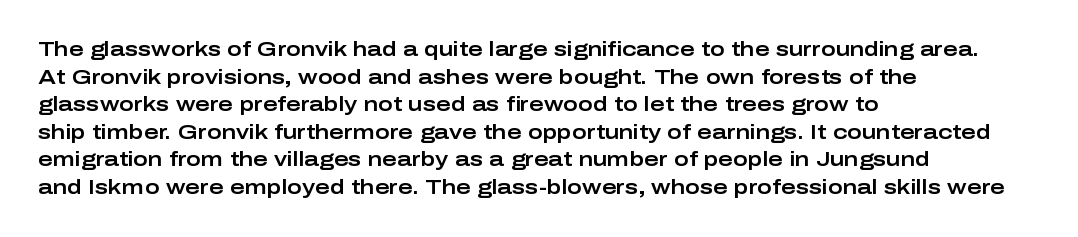
The block of text has a typical density, with ordinary space between rows. The letters stand straight up with perfectly vertical stems. Line starts are locked; line ends wander. Between one letter and the next there's only the usual sliver of space. Type without underlining.
